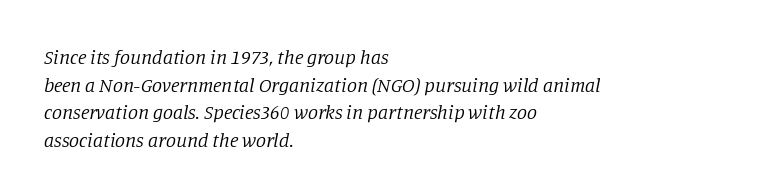
The image shows 20 px text type, italic (leaning right); set left-aligned, normal line spacing (1.38x), normal letter spacing, not underlined.
